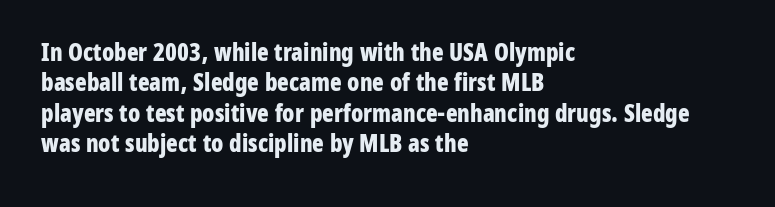
The image shows 24 px bold type, upright; set left-aligned, normal line spacing (1.27x), normal letter spacing, not underlined.
